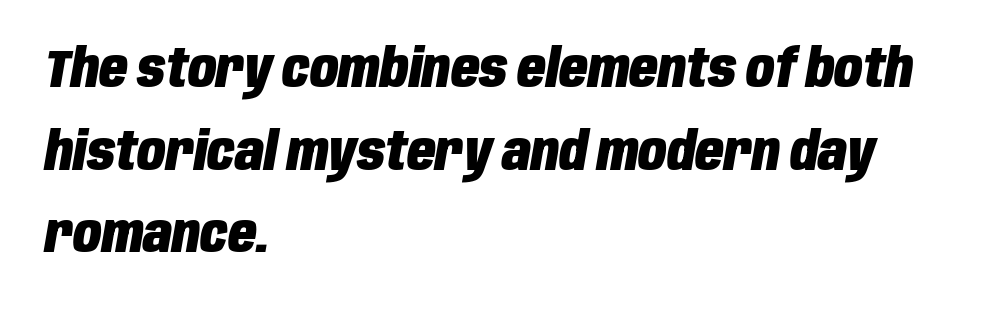
The image shows 52 px heavy, condensed type, italic (leaning right); set left-aligned, normal line spacing (1.59x), normal letter spacing, not underlined; low stroke contrast and a large x-height.
